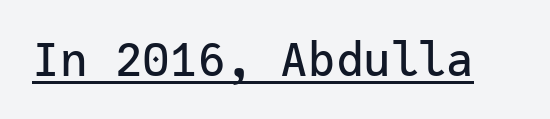
Q: Is the text italic (slanted)? A: No, it is upright.
Q: Is the typeface a serif or a sans-serif typeface? A: Sans-serif.
Q: Is the text underlined? A: Yes.
Q: Is the spacing between letters normal or unusually wide? A: Normal.
Q: Width (condensed, normal, or wide)? A: Normal.
Q: Stroke contrast? A: Low.
Q: x-height? A: Medium.
Q: Monospaced? A: Yes.
